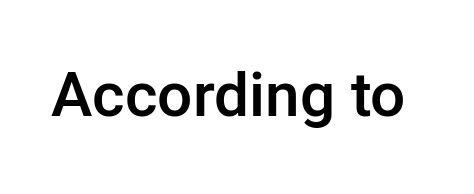
{"serif": "no", "italic": "no", "bold": "semi", "weight": "semibold", "width": "normal", "stroke_contrast": "low", "x_height": "medium", "monospaced": "no", "underline": "no", "letter_spacing": "normal", "letter_spacing_em": 0.0, "glyph_px": 62}
